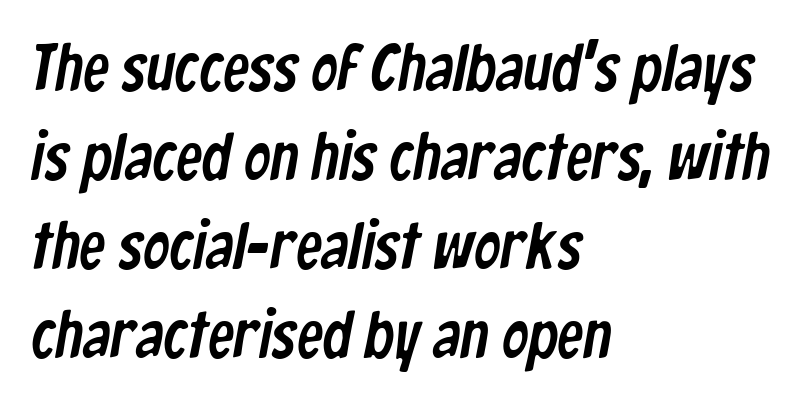
Characters follow at the spacing the type designer built in. Layout note: lines flush left. Descenders hang freely into open space. The letters carry no serifs — their stems end cleanly without finishing strokes. Leading: standard.
